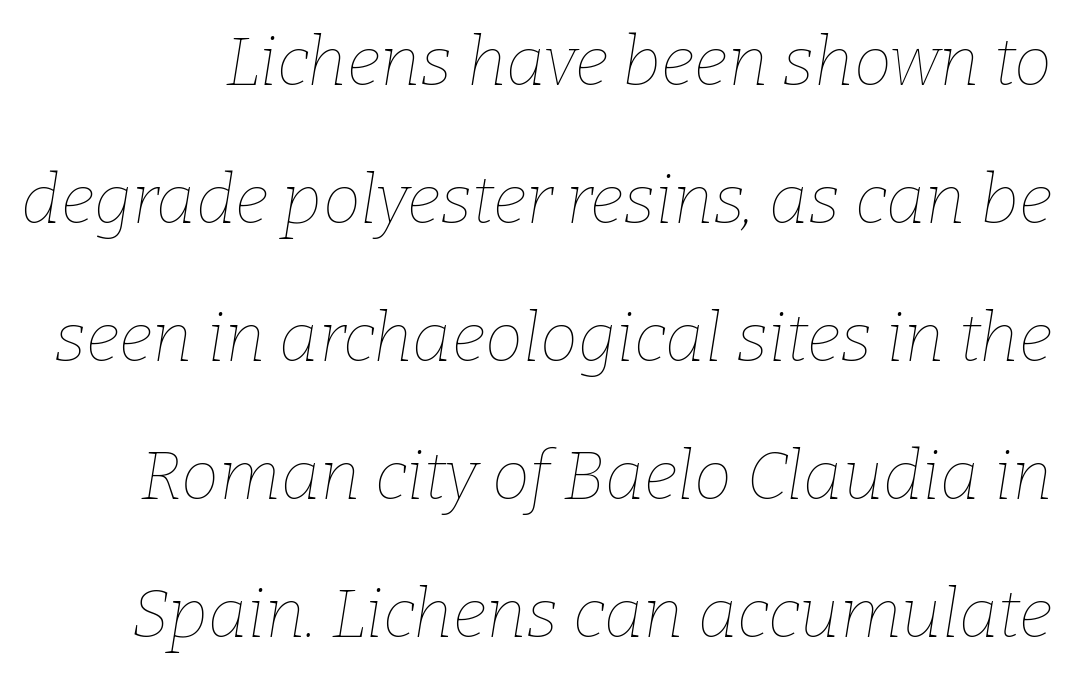
{"italic": "yes", "lean": "right", "slant_degrees": 9, "bold": "no", "weight": "thin", "width": "normal", "stroke_contrast": "low", "x_height": "medium", "monospaced": "no", "underline": "no", "line_spacing": "loose", "line_spacing_ratio": 2.03, "letter_spacing": "normal", "letter_spacing_em": 0.0, "glyph_px": 68}
